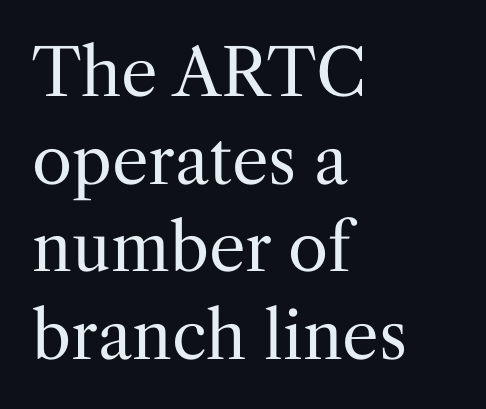
{"serif": "yes", "italic": "no", "bold": "no", "weight": "regular", "width": "normal", "stroke_contrast": "medium", "x_height": "medium", "monospaced": "no", "underline": "no", "align": "left", "line_spacing": "normal", "line_spacing_ratio": 1.35, "letter_spacing": "normal", "letter_spacing_em": 0.0, "glyph_px": 65}
